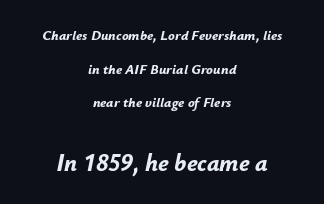
Q: Is the text bold? A: Yes.
Q: Is the text italic (slanted)? A: Yes, it leans right by about 12 degrees.
Q: Is the text underlined? A: No.
Q: How is the paragraph aligned? A: Centered.
Q: Is the spacing between letters normal or unusually wide? A: Normal.
Q: Is the spacing between lines tight, normal or loose? A: Loose.
Q: Which block of text is set in a larger size, the first (top) or the second (bottom)? A: The second (bottom) one.
